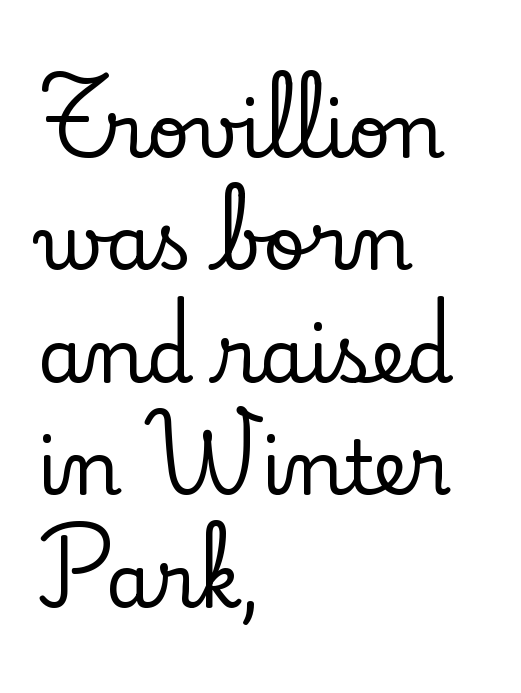
The image shows 75 px serif type, upright; set left-aligned, normal line spacing (1.5x), normal letter spacing, not underlined; low stroke contrast and a small x-height.
